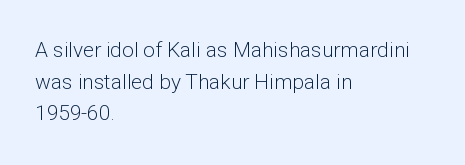
The image shows 21 px text type, upright; set left-aligned, normal line spacing (1.51x), normal letter spacing, not underlined.
